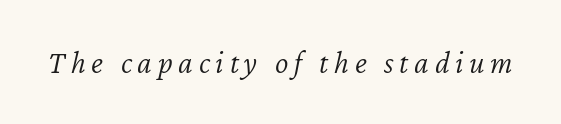
{"italic": "yes", "lean": "right", "slant_degrees": 12, "bold": "no", "weight": "light", "width": "normal", "stroke_contrast": "low", "x_height": "medium", "monospaced": "no", "underline": "no", "glyph_px": 32}
